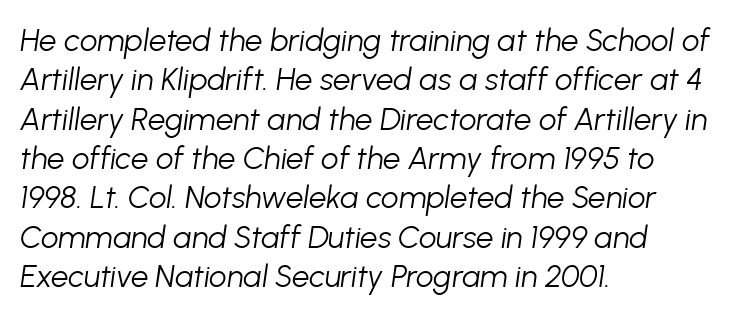
{"italic": "yes", "lean": "right", "slant_degrees": 8, "bold": "no", "weight": "light", "width": "normal", "stroke_contrast": "low", "x_height": "medium", "monospaced": "no", "underline": "no", "align": "left", "line_spacing": "normal", "line_spacing_ratio": 1.27, "letter_spacing": "normal", "letter_spacing_em": 0.0, "glyph_px": 31}
